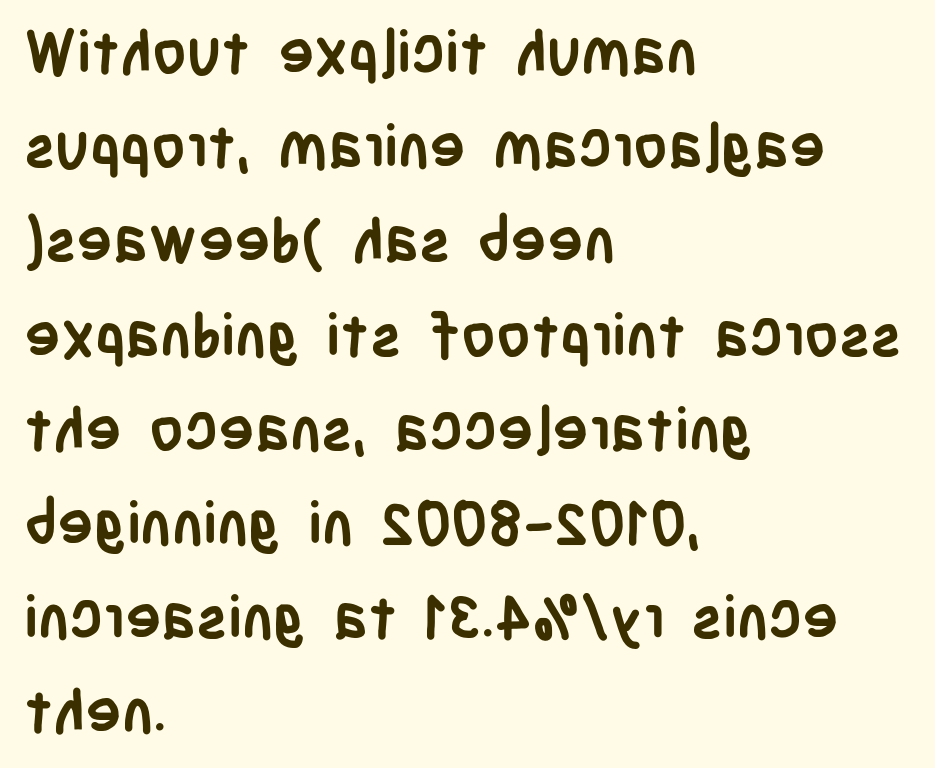
The image shows 60 px semibold, condensed sans-serif type, upright; set left-aligned, normal line spacing (1.57x), normal letter spacing, not underlined; low stroke contrast and a large x-height.
